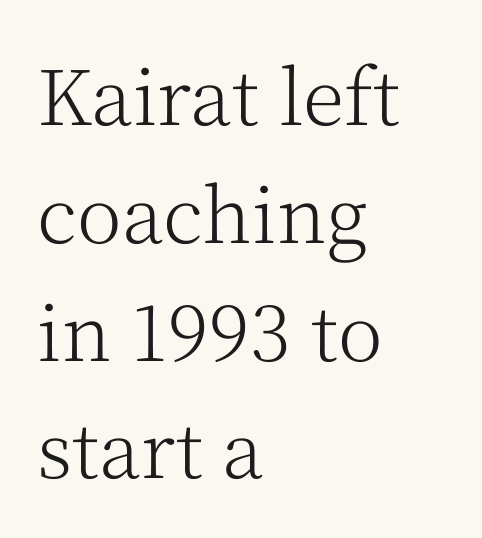
Q: Is the text bold? A: No.
Q: Is the text italic (slanted)? A: No, it is upright.
Q: Is the typeface a serif or a sans-serif typeface? A: Serif.
Q: Is the text underlined? A: No.
Q: How is the paragraph aligned? A: Left-aligned.
Q: Is the spacing between letters normal or unusually wide? A: Normal.
Q: Is the spacing between lines tight, normal or loose? A: Normal.
Q: Width (condensed, normal, or wide)? A: Normal.
Q: Stroke contrast? A: Medium.
Q: x-height? A: Medium.
Q: Monospaced? A: No.
